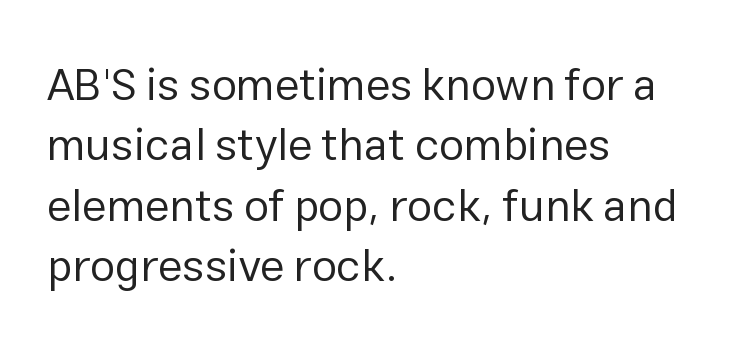
Q: Is the text bold? A: No.
Q: Is the text italic (slanted)? A: No, it is upright.
Q: Is the typeface a serif or a sans-serif typeface? A: Sans-serif.
Q: Is the text underlined? A: No.
Q: How is the paragraph aligned? A: Left-aligned.
Q: Is the spacing between letters normal or unusually wide? A: Normal.
Q: Is the spacing between lines tight, normal or loose? A: Normal.
Q: Width (condensed, normal, or wide)? A: Normal.
Q: Stroke contrast? A: Low.
Q: x-height? A: Medium.
Q: Monospaced? A: No.
